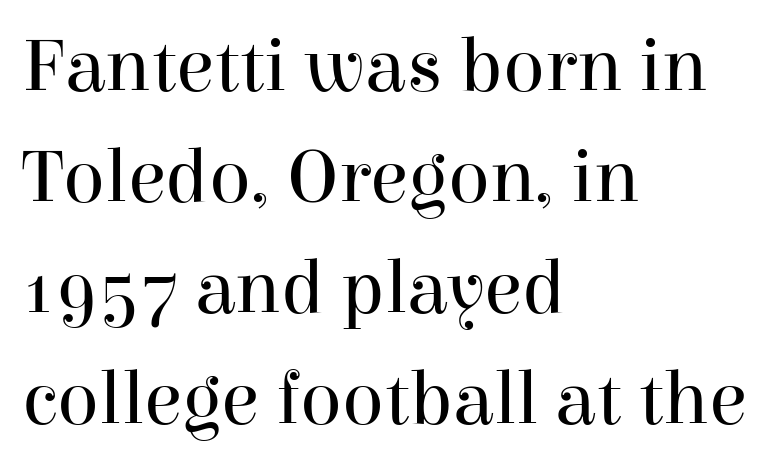
Q: Is the text bold? A: No.
Q: Is the text italic (slanted)? A: No, it is upright.
Q: Is the typeface a serif or a sans-serif typeface? A: Serif.
Q: Is the text underlined? A: No.
Q: How is the paragraph aligned? A: Left-aligned.
Q: Is the spacing between letters normal or unusually wide? A: Normal.
Q: Is the spacing between lines tight, normal or loose? A: Normal.
Q: Width (condensed, normal, or wide)? A: Normal.
Q: Stroke contrast? A: High.
Q: x-height? A: Medium.
Q: Monospaced? A: No.
